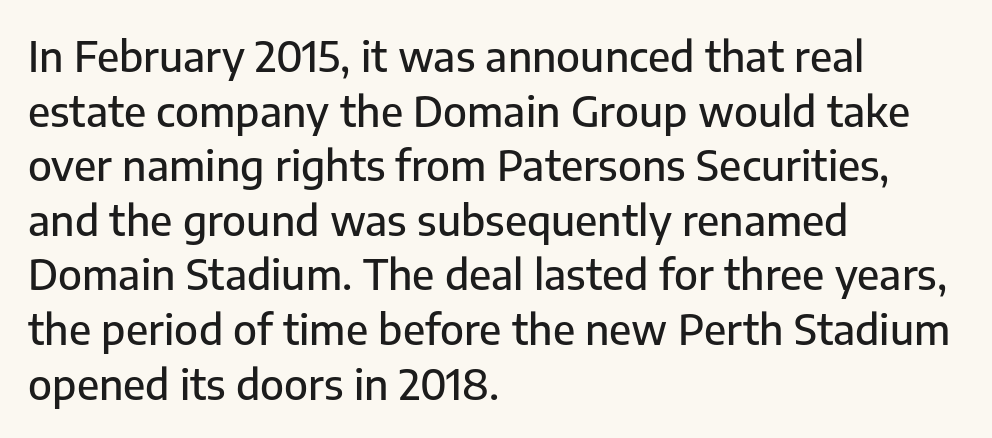
The words here are not underlined. Varying glyph widths throughout — classic text-font behaviour. Serifs: no, the terminals of the letterforms are clean. The lines sit at an ordinary, default distance from one another. Each line starts at the same left margin while the right side varies.
